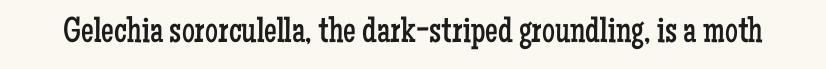
{"serif": "yes", "italic": "no", "bold": "no", "weight": "regular", "width": "condensed", "stroke_contrast": "low", "x_height": "medium", "monospaced": "no", "underline": "no", "letter_spacing": "normal", "letter_spacing_em": 0.0, "glyph_px": 36}
